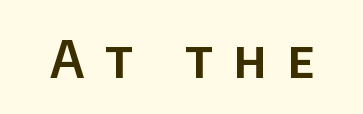
Q: Is the text italic (slanted)? A: No, it is upright.
Q: Is the typeface a serif or a sans-serif typeface? A: Sans-serif.
Q: Is the text underlined? A: No.
Q: Is the spacing between letters normal or unusually wide? A: Unusually wide.
Q: Width (condensed, normal, or wide)? A: Normal.
Q: Stroke contrast? A: Low.
Q: x-height? A: Large.
Q: Monospaced? A: No.
